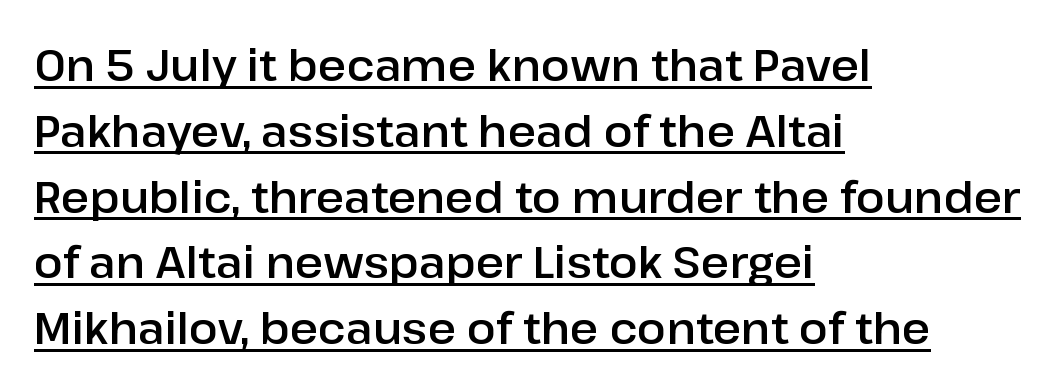
This is the regular roman posture of the typeface. Like a heading marked for emphasis, these lines bear an underscore. Layout note: lines flush left. Varying glyph widths throughout — classic text-font behaviour.
